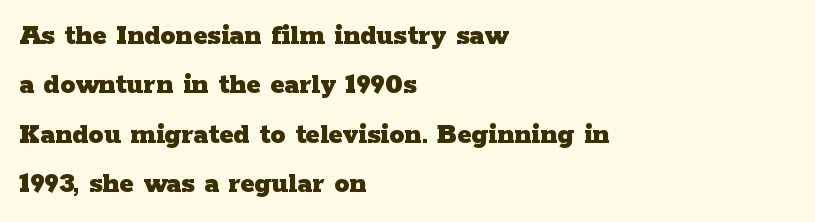
Q: Is the text bold? A: Yes.
Q: Is the text italic (slanted)? A: No, it is upright.
Q: Is the typeface a serif or a sans-serif typeface? A: Serif.
Q: Is the text underlined? A: No.
Q: How is the paragraph aligned? A: Left-aligned.
Q: Is the spacing between letters normal or unusually wide? A: Normal.
Q: Is the spacing between lines tight, normal or loose? A: Normal.
Q: Width (condensed, normal, or wide)? A: Wide.
Q: Stroke contrast? A: Low.
Q: x-height? A: Medium.
Q: Monospaced? A: No.
